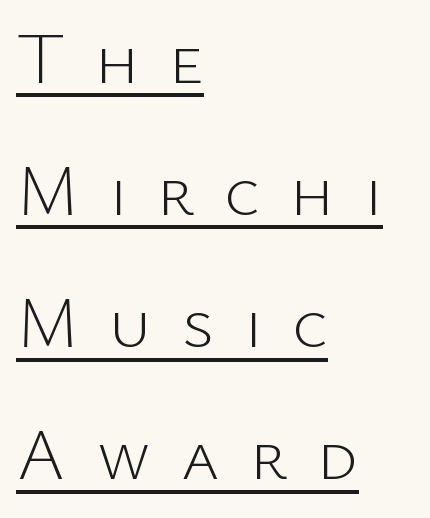
{"serif": "no", "italic": "no", "bold": "no", "weight": "light", "width": "normal", "stroke_contrast": "low", "x_height": "medium", "monospaced": "no", "underline": "yes", "align": "left", "line_spacing_ratio": 1.81, "letter_spacing": "wide", "letter_spacing_em": 0.41, "glyph_px": 73}
